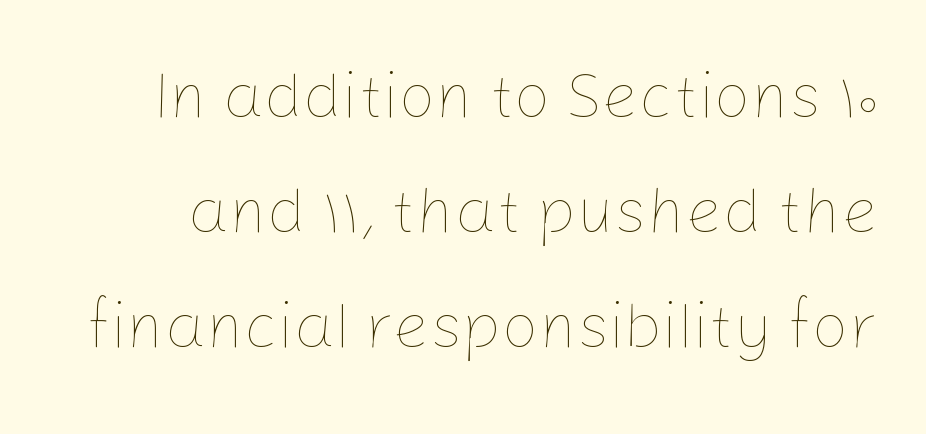
Q: Is the text bold? A: No.
Q: Is the text italic (slanted)? A: No, it is upright.
Q: Is the text underlined? A: No.
Q: Is the spacing between letters normal or unusually wide? A: Normal.
Q: Width (condensed, normal, or wide)? A: Normal.
Q: Stroke contrast? A: Low.
Q: x-height? A: Medium.
Q: Monospaced? A: No.
